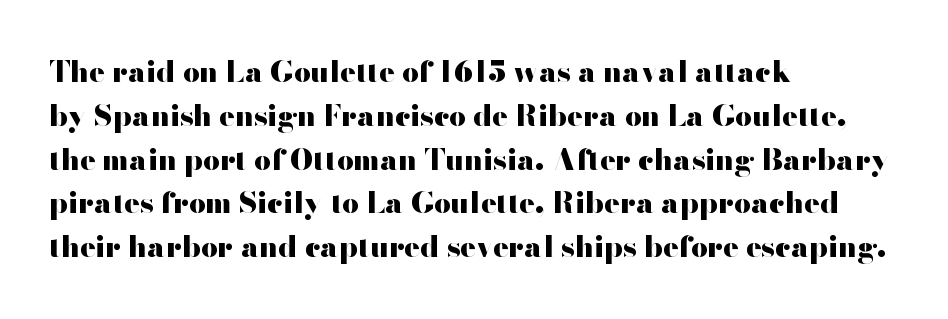
Underline: absent. Each letter keeps its own natural width here, so spacing adapts to shape. Upright lettering throughout. Heft: maximum for text — a bold. The rows are spaced the way most documents space them.
